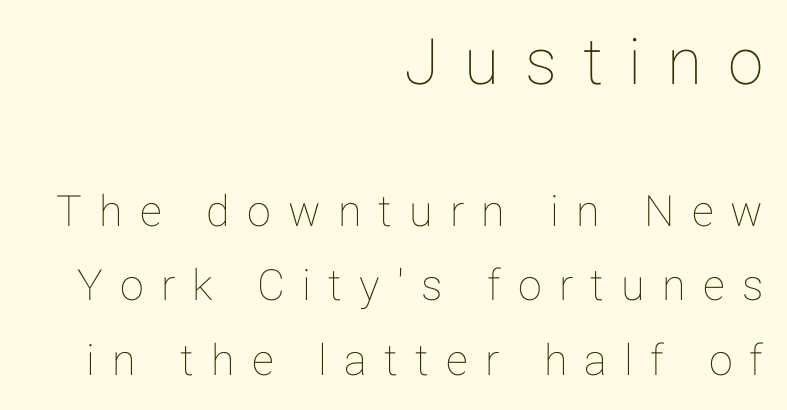
Compared with typical body copy, the letter spacing here is much looser. Caption: multi-line text, flush right, ragged left. These lines are rendered in a variable-pitch font. The rendering shrinks the type as you move from the upper chunk to the lower.
